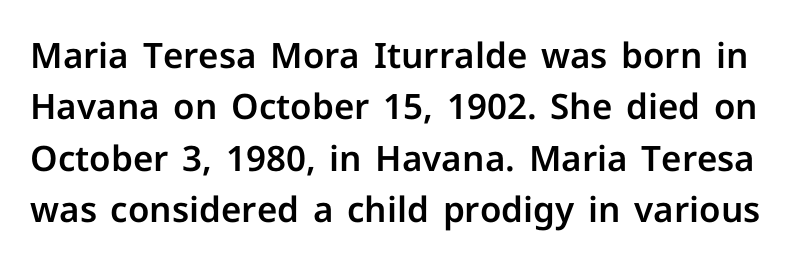
{"serif": "no", "italic": "no", "width": "normal", "stroke_contrast": "low", "x_height": "medium", "monospaced": "no", "underline": "no", "line_spacing": "normal", "line_spacing_ratio": 1.47, "letter_spacing": "normal", "letter_spacing_em": 0.0, "glyph_px": 35}
